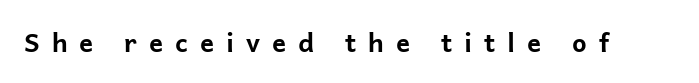
{"italic": "no", "bold": "yes", "underline": "no", "letter_spacing": "wide", "letter_spacing_em": 0.46, "glyph_px": 26}
